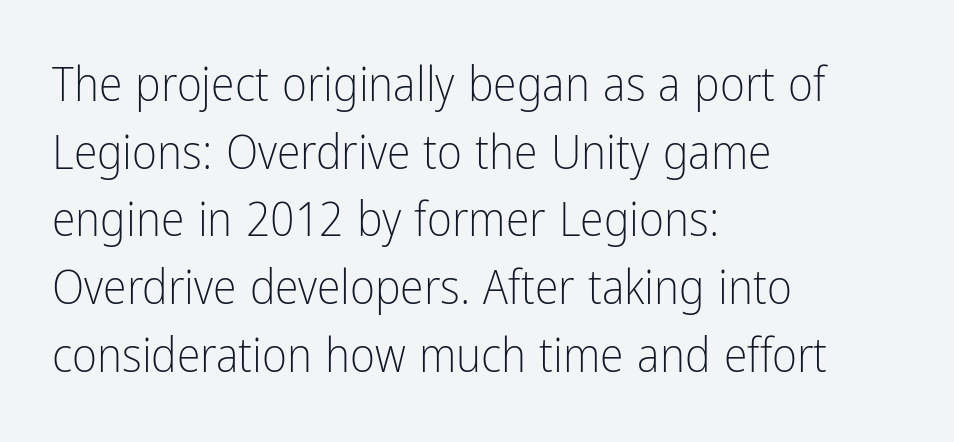
What's the leading like? Ordinary, nothing unusual. What stands out about the letter spacing? Nothing — it is the standard amount. Reading down the block, your eye returns to a fixed left position each line. Descenders hang freely into open space.
